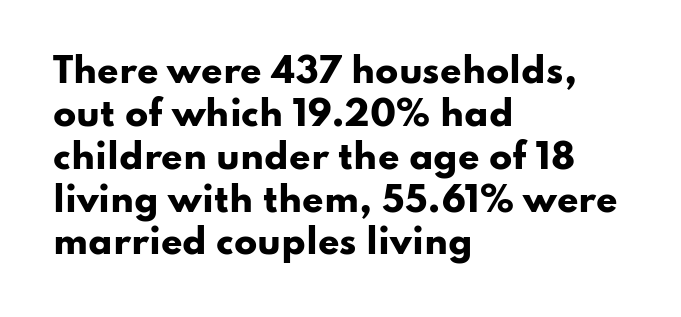
The image shows 34 px heavy, wide sans-serif type, upright; set left-aligned, normal line spacing (1.26x), normal letter spacing, not underlined; low stroke contrast and a small x-height.
